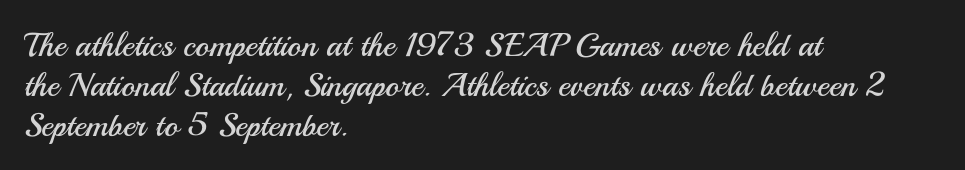
The image shows 33 px regular-weight sans-serif type; set left-aligned, line spacing 1.21x, normal letter spacing, not underlined; medium stroke contrast and a small x-height.
